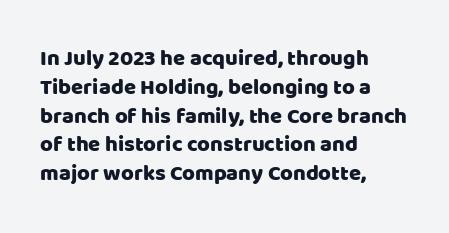
Q: Is the text italic (slanted)? A: No, it is upright.
Q: Is the text underlined? A: No.
Q: How is the paragraph aligned? A: Left-aligned.
Q: Is the spacing between letters normal or unusually wide? A: Normal.
Q: Is the spacing between lines tight, normal or loose? A: Normal.
